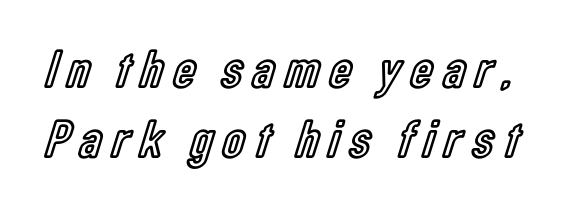
Q: Is the text italic (slanted)? A: Yes.
Q: Is the text underlined? A: No.
Q: Is the spacing between lines tight, normal or loose? A: Normal.
Q: Width (condensed, normal, or wide)? A: Condensed.
Q: x-height? A: Medium.
Q: Monospaced? A: No.
